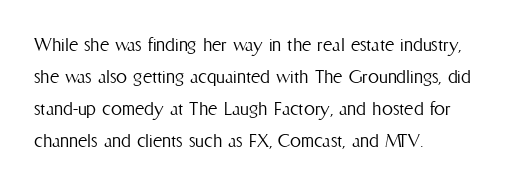
The image shows 22 px text type, upright; set left-aligned, normal line spacing (1.46x), normal letter spacing, not underlined.
